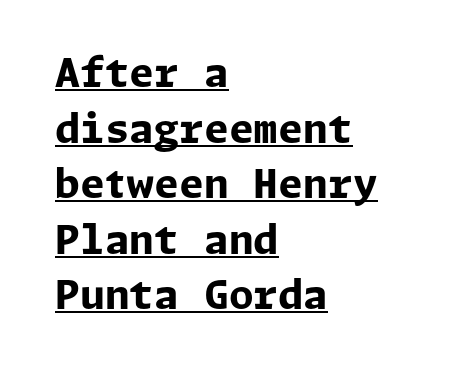
Q: Is the text bold? A: Yes.
Q: Is the text italic (slanted)? A: No, it is upright.
Q: Is the typeface a serif or a sans-serif typeface? A: Sans-serif.
Q: Is the text underlined? A: Yes.
Q: How is the paragraph aligned? A: Left-aligned.
Q: Is the spacing between letters normal or unusually wide? A: Normal.
Q: Is the spacing between lines tight, normal or loose? A: Normal.
Q: Width (condensed, normal, or wide)? A: Normal.
Q: Stroke contrast? A: Low.
Q: x-height? A: Medium.
